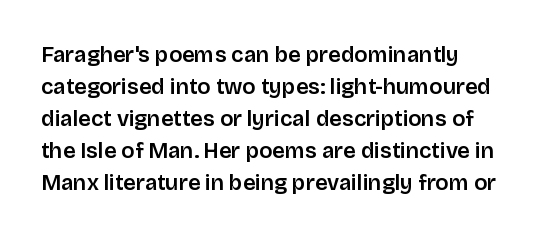
Q: Is the text bold? A: Semi-bold.
Q: Is the text italic (slanted)? A: No, it is upright.
Q: Is the text underlined? A: No.
Q: How is the paragraph aligned? A: Left-aligned.
Q: Is the spacing between letters normal or unusually wide? A: Normal.
Q: Is the spacing between lines tight, normal or loose? A: Normal.
